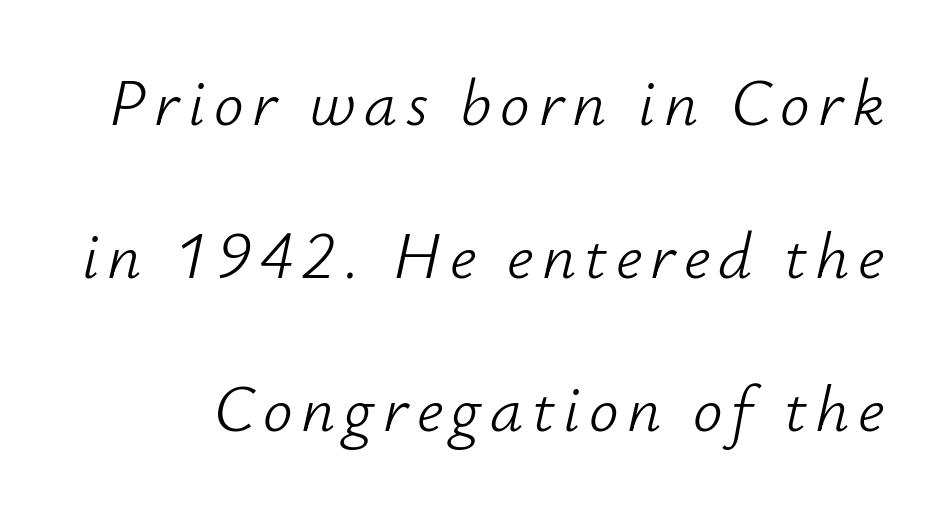
The space beneath each line is pristine and unruled. Quick note: italic. Leading is clearly above the norm, producing a sparse column. The letters advance in unequal steps, a hallmark of proportional type. Heft: none added — not bold.
